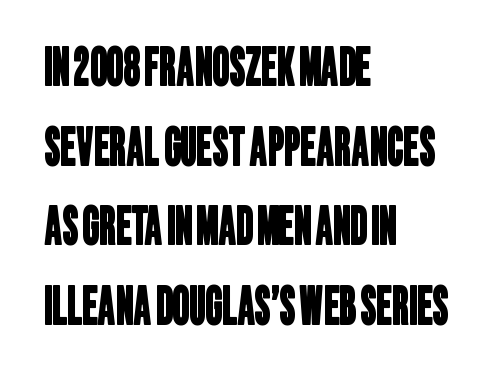
Q: Is the typeface a serif or a sans-serif typeface? A: Sans-serif.
Q: Is the text underlined? A: No.
Q: How is the paragraph aligned? A: Left-aligned.
Q: Is the spacing between letters normal or unusually wide? A: Normal.
Q: Is the spacing between lines tight, normal or loose? A: Normal.
Q: Width (condensed, normal, or wide)? A: Condensed.
Q: Stroke contrast? A: Low.
Q: x-height? A: Large.
Q: Monospaced? A: No.
